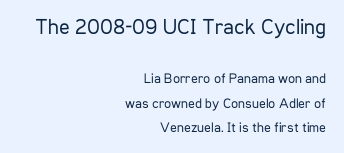
{"italic": "no", "bold": "no", "underline": "no", "align": "right", "line_spacing_ratio": 1.72, "letter_spacing": "normal", "letter_spacing_em": 0.0, "larger_block": "first", "size_ratio": 1.57, "glyph_px": 22}
